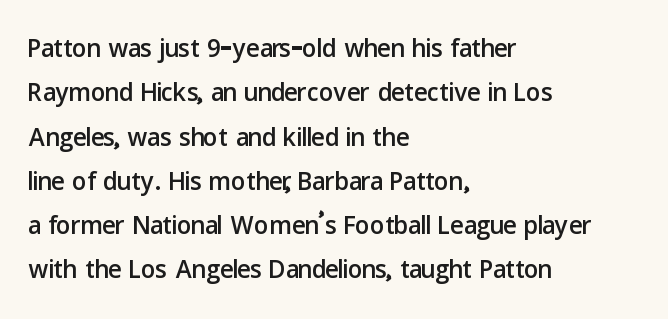
The image shows 36 px sans-serif type, upright; set left-aligned, line spacing 1.23x, normal letter spacing, not underlined; low stroke contrast and a medium x-height.
